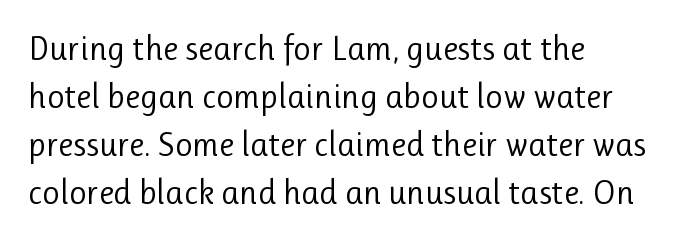
Italic? Not at all — the glyphs are vertical. The rendering uses natural spacing where letterforms have individual widths. Leftover space on each line is placed entirely after the last word. The horizontal fit of the characters is conventional and even. Does the type have serifs? No, each stem ends abruptly. Compared with a typical body face, this is equally light or lighter still.
